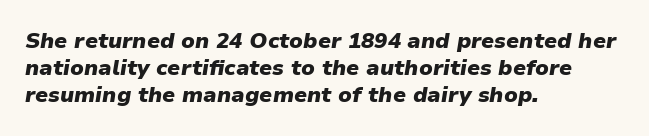
{"italic": "yes", "lean": "right", "slant_degrees": 9, "bold": "yes", "underline": "no", "align": "left", "line_spacing_ratio": 1.23, "letter_spacing": "normal", "letter_spacing_em": 0.0, "glyph_px": 22}
